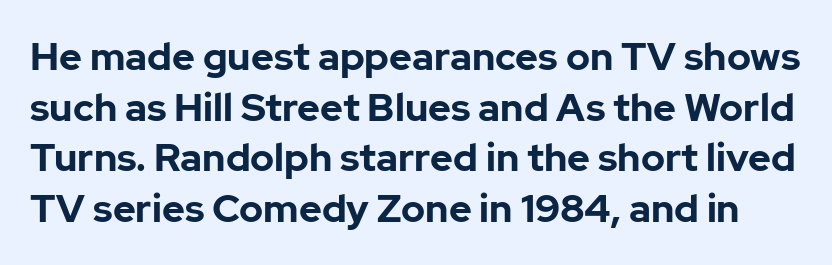
The image shows 39 px bold sans-serif type, upright; set normal line spacing (1.3x), normal letter spacing, not underlined; low stroke contrast and a medium x-height.
